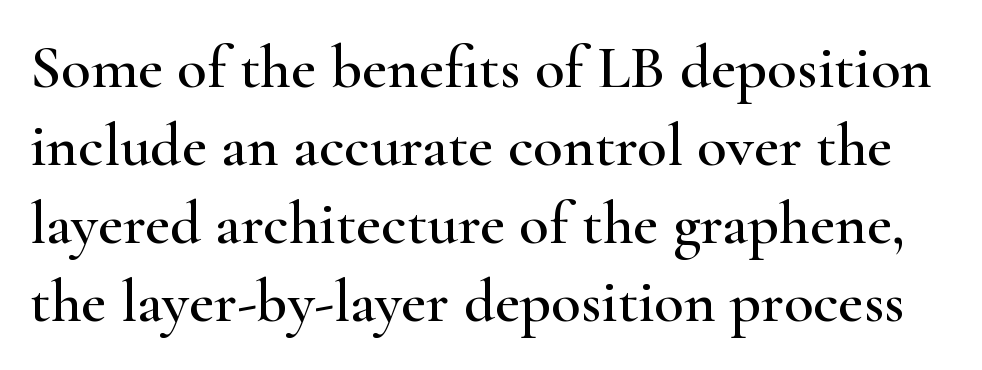
Q: Is the text italic (slanted)? A: No, it is upright.
Q: Is the typeface a serif or a sans-serif typeface? A: Serif.
Q: Is the text underlined? A: No.
Q: Is the spacing between letters normal or unusually wide? A: Normal.
Q: Is the spacing between lines tight, normal or loose? A: Normal.
Q: Width (condensed, normal, or wide)? A: Wide.
Q: Stroke contrast? A: High.
Q: x-height? A: Small.
Q: Monospaced? A: No.
